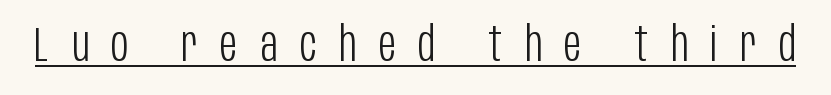
Does a line run under the words? Yes, clearly. The weight would be labelled regular, book, light, or lighter still. This sample uses an upright cut, with every glyph sitting square on the baseline. The letters advance in unequal steps, a hallmark of proportional type. The type is letterspaced generously, with wide tracking.
